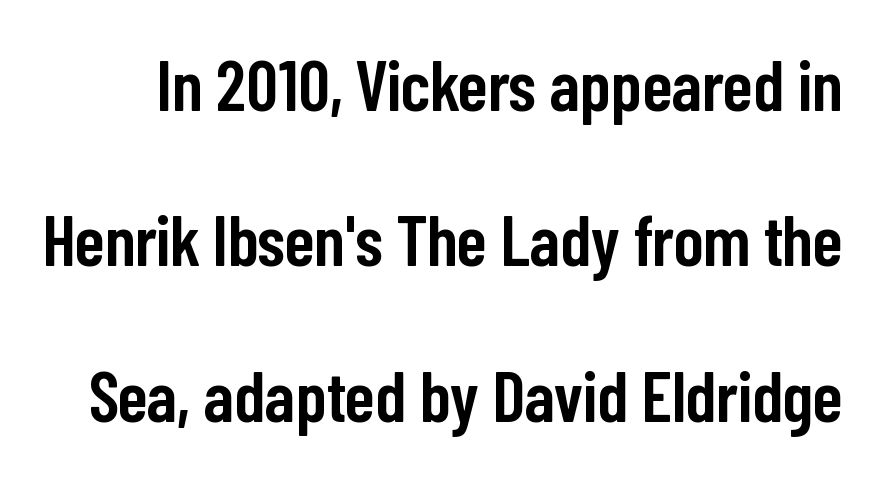
Q: Is the text bold? A: Semi-bold.
Q: Is the text italic (slanted)? A: No, it is upright.
Q: Is the typeface a serif or a sans-serif typeface? A: Sans-serif.
Q: Is the text underlined? A: No.
Q: Is the spacing between letters normal or unusually wide? A: Normal.
Q: Is the spacing between lines tight, normal or loose? A: Loose.
Q: Width (condensed, normal, or wide)? A: Condensed.
Q: Stroke contrast? A: Low.
Q: x-height? A: Medium.
Q: Monospaced? A: No.
